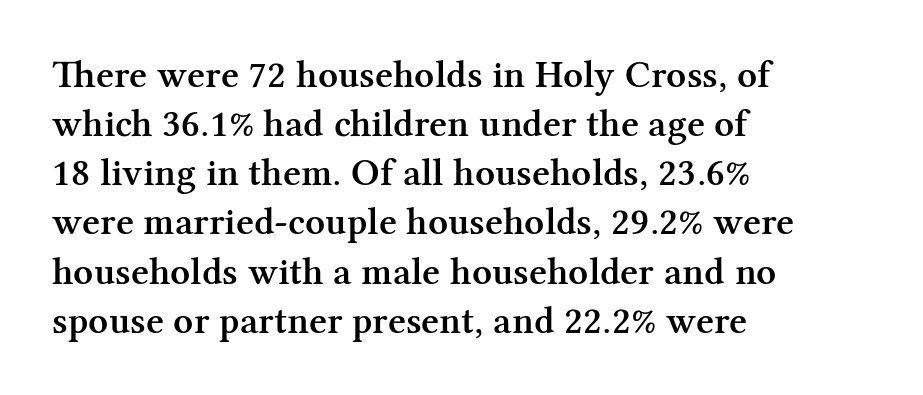
Words appear dense and cohesive because spacing is normal. The lettering stays uniformly vertical, giving the passage a roman look. Bare-footed words on every line. The typeface chosen for these lines features serifs. Summary of weight: moderately heavy, a semibold. Quick note: interline space is typical.
